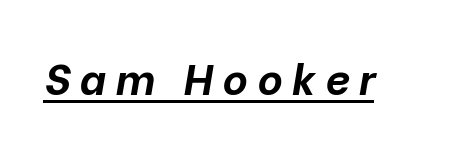
The tracking jumps out immediately: characters are airy and widely separated. The face used here has the dense, thick strokes of a bold. Character widths vary here, with narrow letters taking less room than wide ones. An italicized treatment has been applied to the whole sample. Is there an underline? Yes — a line sits under the letters.
